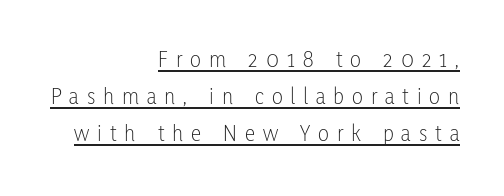
{"italic": "no", "bold": "no", "underline": "yes", "align": "right", "line_spacing": "normal", "line_spacing_ratio": 1.61, "letter_spacing": "wide", "letter_spacing_em": 0.34, "glyph_px": 23}
